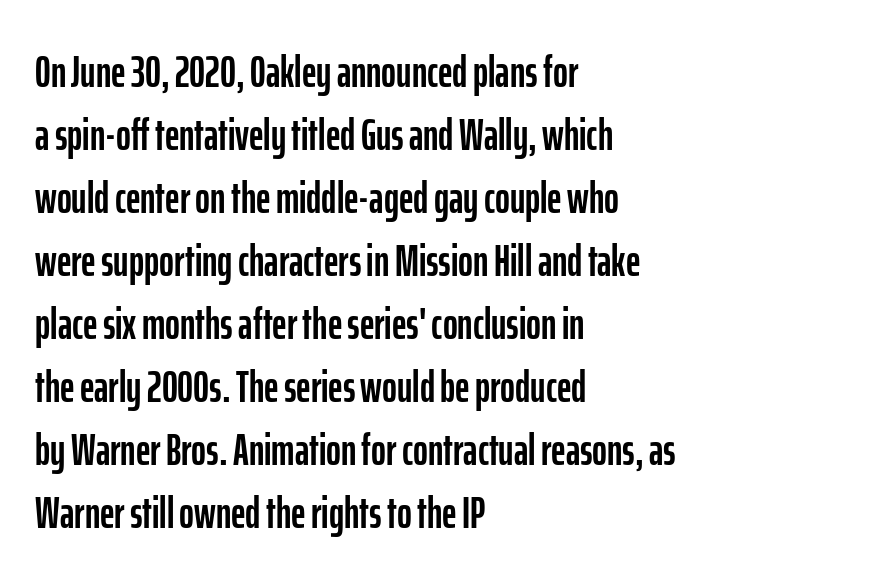
{"serif": "no", "italic": "no", "width": "condensed", "stroke_contrast": "low", "x_height": "medium", "monospaced": "no", "underline": "no", "align": "left", "line_spacing": "normal", "line_spacing_ratio": 1.4, "letter_spacing": "normal", "letter_spacing_em": 0.0, "glyph_px": 45}
